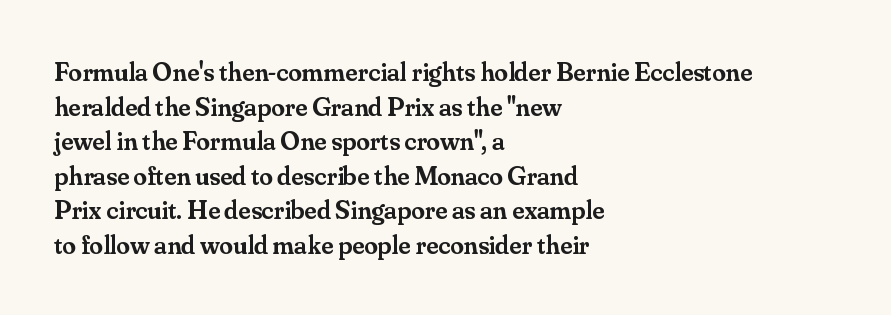
Set as a demibold, roughly 600 on the weight scale. The rendering anchors every line to the left-hand side. Tracking here is standard; glyphs follow each other at the usual distance. In terms of posture, this sample is upright. Each row of text sits above clean, open space.
